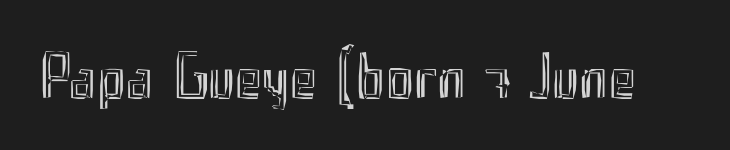
Q: Is the text italic (slanted)? A: No, it is upright.
Q: Is the text underlined? A: No.
Q: Is the spacing between letters normal or unusually wide? A: Normal.
Q: Width (condensed, normal, or wide)? A: Condensed.
Q: x-height? A: Small.
Q: Monospaced? A: No.
